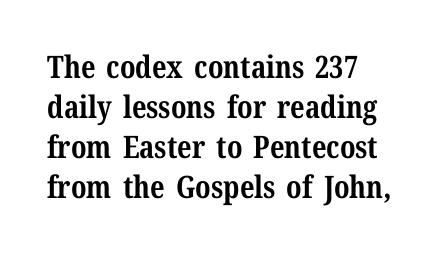
{"serif": "yes", "italic": "no", "bold": "yes", "weight": "bold", "width": "normal", "stroke_contrast": "medium", "x_height": "medium", "monospaced": "no", "underline": "no", "align": "left", "line_spacing": "normal", "line_spacing_ratio": 1.29, "letter_spacing": "normal", "letter_spacing_em": 0.0, "glyph_px": 31}
